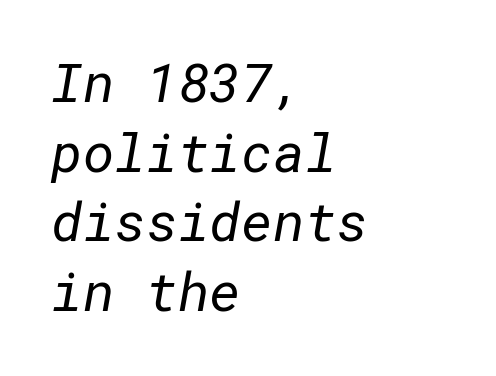
The image shows 54 px regular-weight sans-serif type; set left-aligned, normal line spacing (1.29x), normal letter spacing, not underlined; low stroke contrast and a medium x-height.
